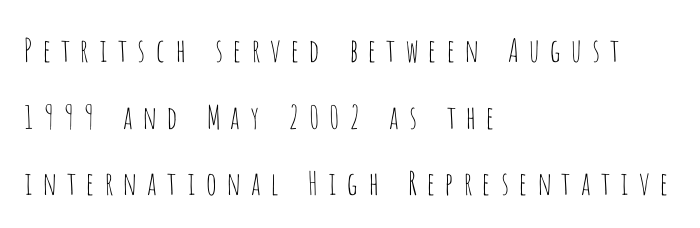
Q: Is the text bold? A: No.
Q: Is the text italic (slanted)? A: No, it is upright.
Q: Is the typeface a serif or a sans-serif typeface? A: Sans-serif.
Q: Is the text underlined? A: No.
Q: How is the paragraph aligned? A: Left-aligned.
Q: Is the spacing between letters normal or unusually wide? A: Unusually wide.
Q: Is the spacing between lines tight, normal or loose? A: Loose.
Q: Width (condensed, normal, or wide)? A: Condensed.
Q: Stroke contrast? A: Low.
Q: x-height? A: Large.
Q: Monospaced? A: No.
